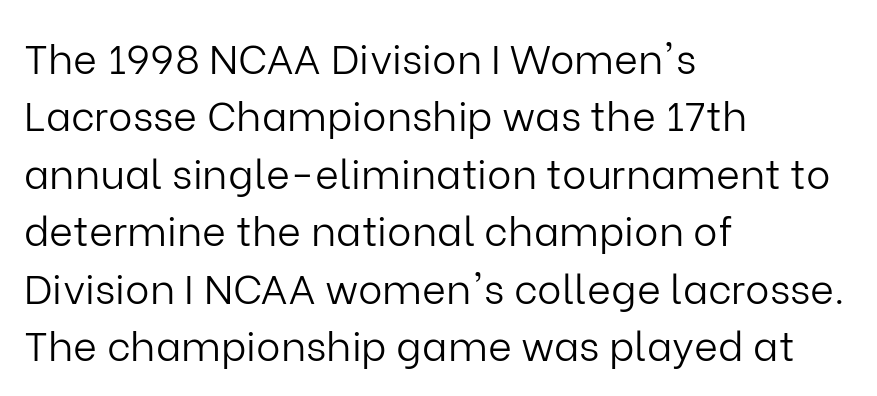
{"serif": "no", "italic": "no", "bold": "no", "weight": "light", "width": "normal", "stroke_contrast": "low", "x_height": "medium", "monospaced": "no", "underline": "no", "align": "left", "line_spacing": "normal", "line_spacing_ratio": 1.4, "letter_spacing": "normal", "letter_spacing_em": 0.0, "glyph_px": 41}
